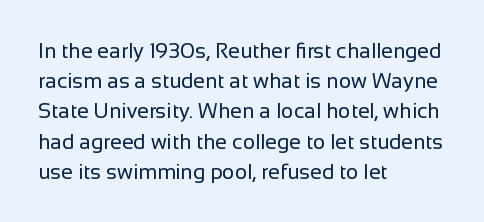
{"italic": "no", "bold": "no", "underline": "no", "align": "left", "line_spacing": "normal", "line_spacing_ratio": 1.44, "letter_spacing": "normal", "letter_spacing_em": 0.0, "glyph_px": 21}
